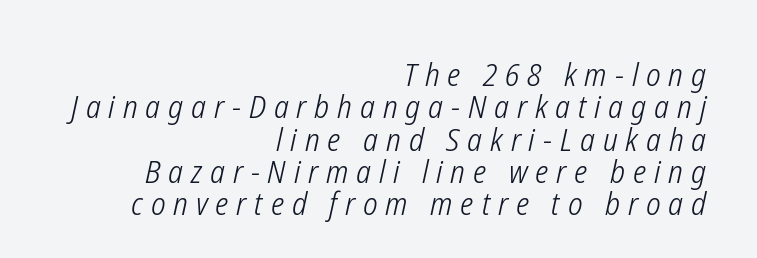
Interline gaps are noticeably narrow in this sample. Note the varied advance widths — an 'i' is clearly narrower than an 'm'. Right-aligned paragraph, ragged on the left. The tracking reads as deliberately expanded to a designer's eye. The strip under each line holds only bare page.
